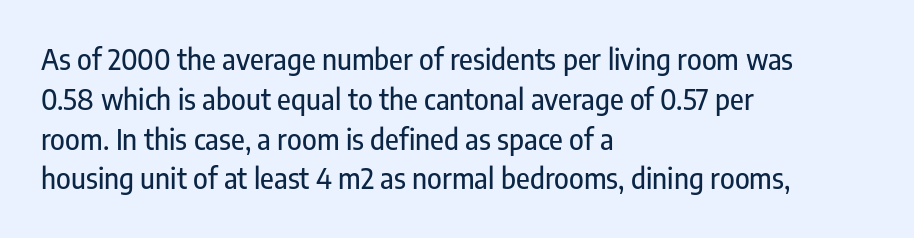
Q: Is the text italic (slanted)? A: No, it is upright.
Q: Is the typeface a serif or a sans-serif typeface? A: Sans-serif.
Q: Is the text underlined? A: No.
Q: How is the paragraph aligned? A: Left-aligned.
Q: Is the spacing between letters normal or unusually wide? A: Normal.
Q: Is the spacing between lines tight, normal or loose? A: Normal.
Q: Width (condensed, normal, or wide)? A: Condensed.
Q: Stroke contrast? A: Low.
Q: x-height? A: Medium.
Q: Monospaced? A: No.
